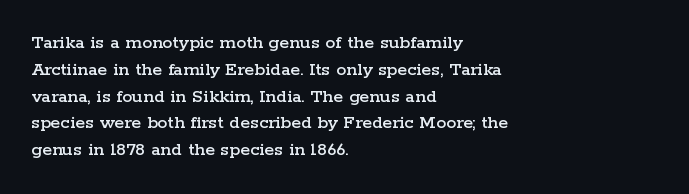
Q: Is the text italic (slanted)? A: No, it is upright.
Q: Is the text underlined? A: No.
Q: How is the paragraph aligned? A: Left-aligned.
Q: Is the spacing between letters normal or unusually wide? A: Normal.
Q: Is the spacing between lines tight, normal or loose? A: Normal.
